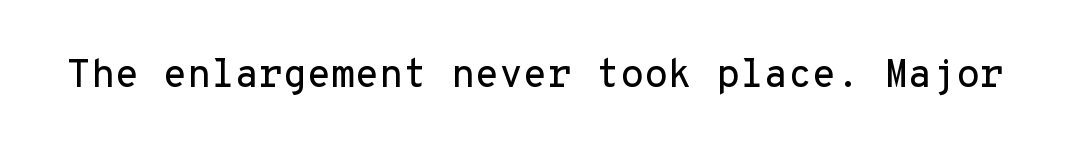
Q: Is the text italic (slanted)? A: No, it is upright.
Q: Is the typeface a serif or a sans-serif typeface? A: Sans-serif.
Q: Is the text underlined? A: No.
Q: Is the spacing between letters normal or unusually wide? A: Normal.
Q: Width (condensed, normal, or wide)? A: Normal.
Q: Stroke contrast? A: Low.
Q: x-height? A: Medium.
Q: Monospaced? A: Yes.
